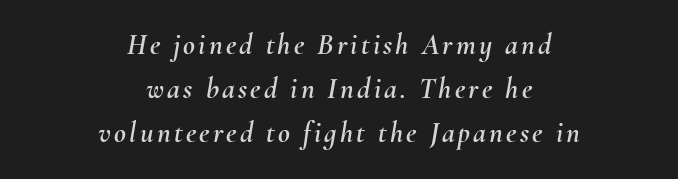
Q: Is the text italic (slanted)? A: Yes, it leans right by about 10 degrees.
Q: Is the text underlined? A: No.
Q: How is the paragraph aligned? A: Centered.
Q: Is the spacing between lines tight, normal or loose? A: Normal.
Q: Width (condensed, normal, or wide)? A: Normal.
Q: Stroke contrast? A: Medium.
Q: x-height? A: Small.
Q: Monospaced? A: No.
